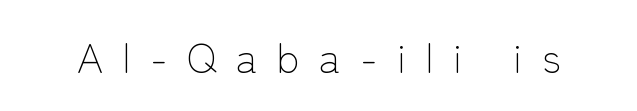
The image shows 40 px light sans-serif type, upright; set unusually wide letter spacing (+0.49 em), not underlined; low stroke contrast and a medium x-height.
